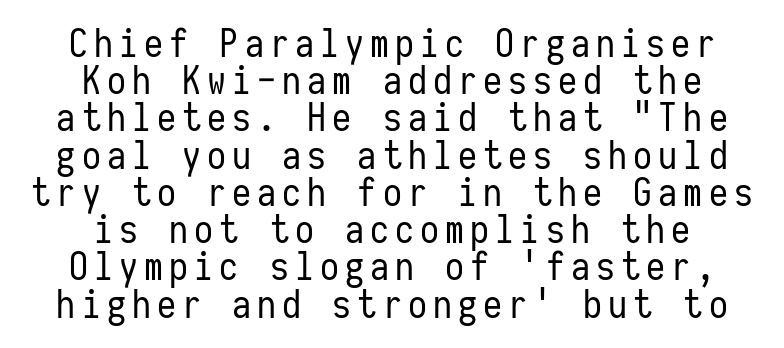
Q: Is the text bold? A: No.
Q: Is the text italic (slanted)? A: No, it is upright.
Q: Is the typeface a serif or a sans-serif typeface? A: Sans-serif.
Q: Is the text underlined? A: No.
Q: How is the paragraph aligned? A: Centered.
Q: Is the spacing between lines tight, normal or loose? A: Tight.
Q: Width (condensed, normal, or wide)? A: Condensed.
Q: Stroke contrast? A: Low.
Q: x-height? A: Medium.
Q: Monospaced? A: Yes.
